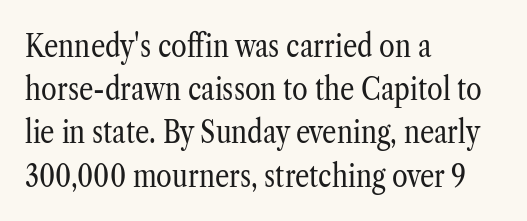
The passage shown stacks its lines at a standard gap. The weight would be labelled regular, book, light, or lighter still. Note the varied advance widths — an 'i' is clearly narrower than an 'm'. The rendering shows small feet on the letterforms — a serif design. Caption: multi-line text, flush left, ragged right.
